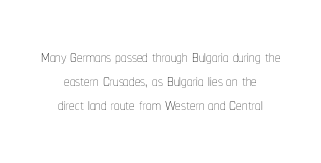
Q: Is the text bold? A: No.
Q: Is the text italic (slanted)? A: No, it is upright.
Q: Is the text underlined? A: No.
Q: How is the paragraph aligned? A: Centered.
Q: Is the spacing between letters normal or unusually wide? A: Normal.
Q: Is the spacing between lines tight, normal or loose? A: Tight.
